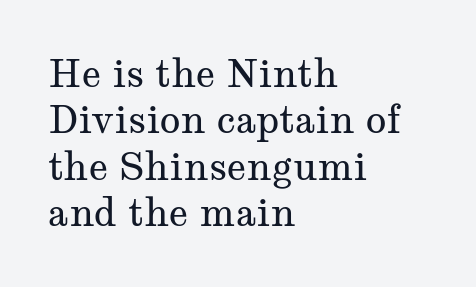
{"serif": "yes", "italic": "no", "bold": "no", "weight": "regular", "width": "wide", "stroke_contrast": "medium", "x_height": "medium", "monospaced": "no", "underline": "no", "align": "left", "line_spacing_ratio": 1.22, "letter_spacing": "normal", "letter_spacing_em": 0.0, "glyph_px": 38}
